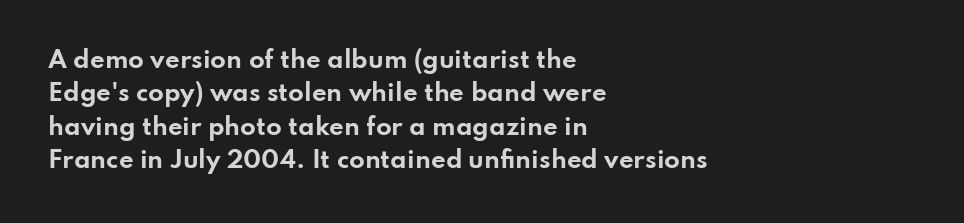
Every letter is thick-stroked: bold, no question. The space directly below the letters is spotless. How would I describe the line gaps? Plain and ordinary. A classic flush-left, rag-right setting is used for this passage. The specimen reads as upright at a glance.
